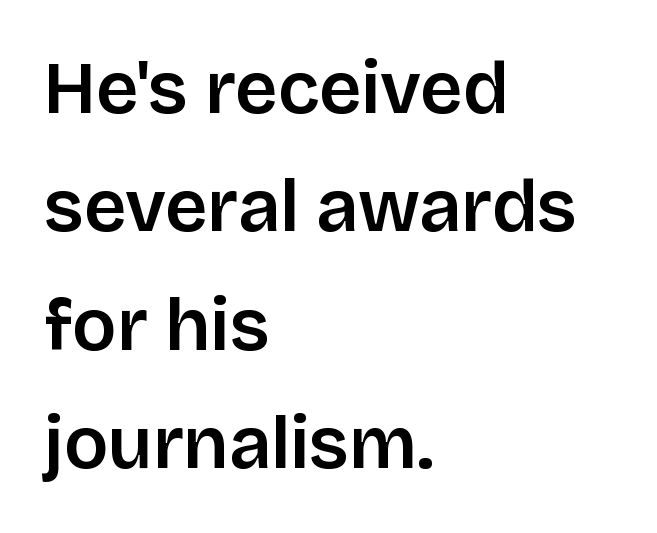
Type without underlining. Words appear dense and cohesive because spacing is normal. You can tell from the bare stems that sans-serif type was used. You could not count columns in this text — the font is proportionally spaced. The leading is moderate, giving the passage an even texture.
